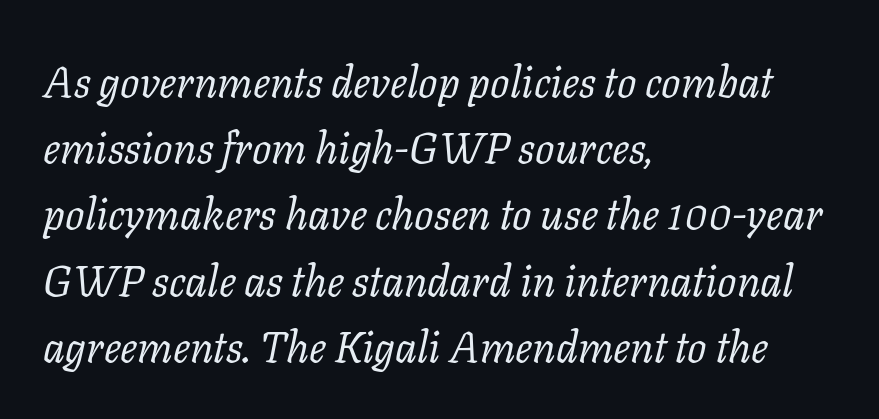
Q: Is the text bold? A: No.
Q: Is the text italic (slanted)? A: Yes, it leans right by about 11 degrees.
Q: Is the typeface a serif or a sans-serif typeface? A: Serif.
Q: Is the text underlined? A: No.
Q: How is the paragraph aligned? A: Left-aligned.
Q: Is the spacing between letters normal or unusually wide? A: Normal.
Q: Is the spacing between lines tight, normal or loose? A: Normal.
Q: Width (condensed, normal, or wide)? A: Normal.
Q: Stroke contrast? A: Low.
Q: x-height? A: Medium.
Q: Monospaced? A: No.
